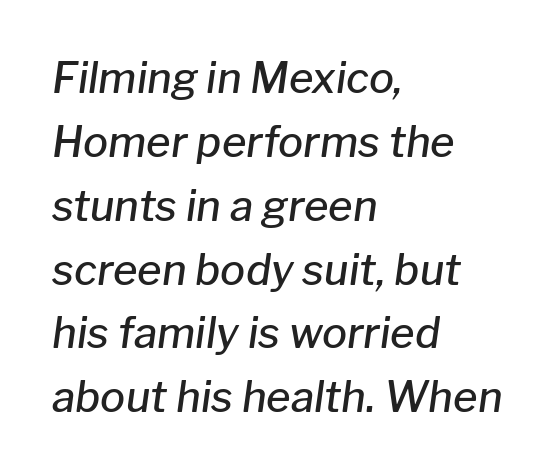
{"italic": "yes", "lean": "right", "slant_degrees": 8, "bold": "semi", "weight": "semibold", "width": "normal", "stroke_contrast": "low", "x_height": "medium", "monospaced": "no", "underline": "no", "align": "left", "line_spacing": "normal", "line_spacing_ratio": 1.52, "letter_spacing": "normal", "letter_spacing_em": 0.0, "glyph_px": 42}
